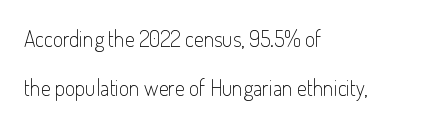
Counters stay open thanks to moderate or lighter strokes. Letter spacing: default. Reading down the block, your eye returns to a fixed left position each line. Vertical spacing — loose.
